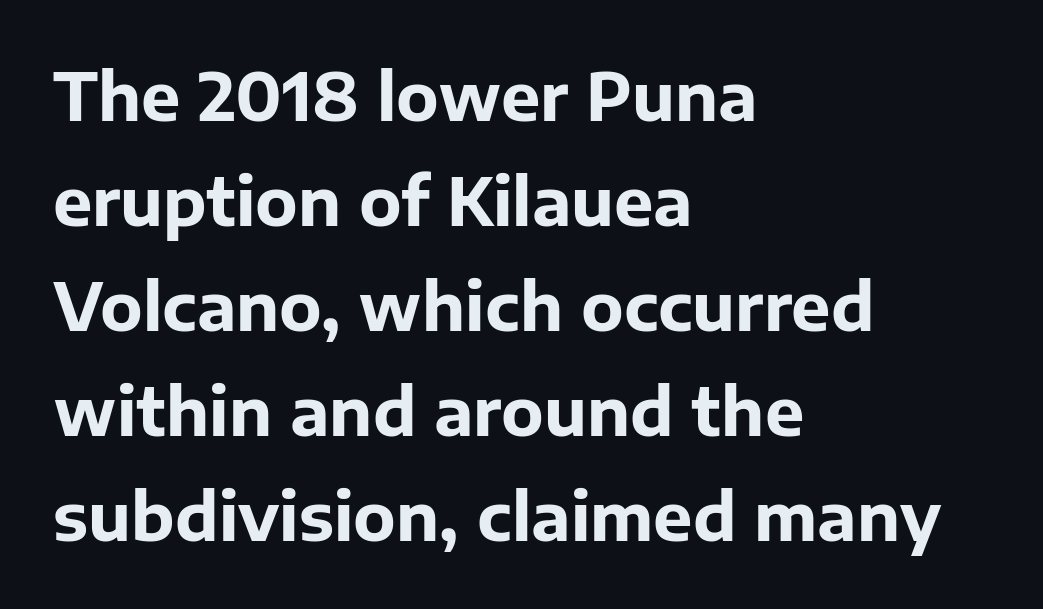
Emphasis by weight is at full strength: bold. Unlike italic type, these characters show no tilt at all. The face used here is proportionally spaced, like ordinary book or web type. Check under the words: just untouched page. Notice how the passage keeps a crisp vertical edge on the left only.
